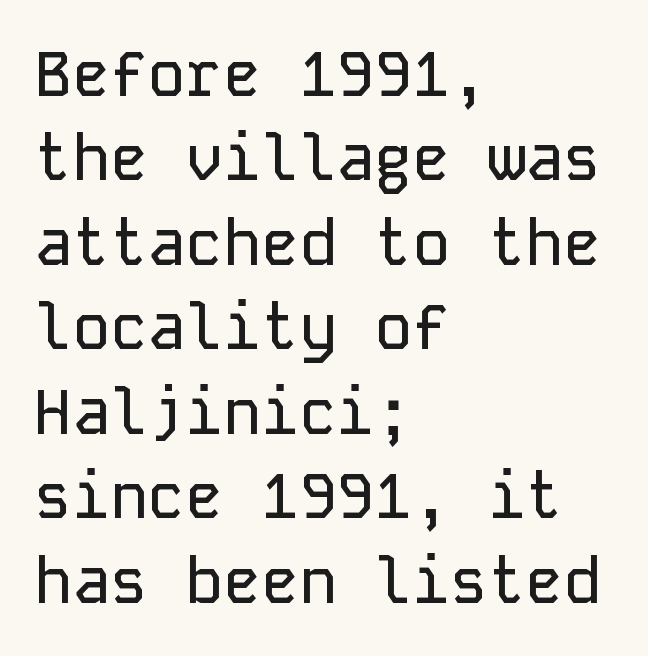
The image shows 63 px sans-serif type, upright, monospaced; set left-aligned, normal line spacing (1.34x), normal letter spacing, not underlined; low stroke contrast and a medium x-height.
